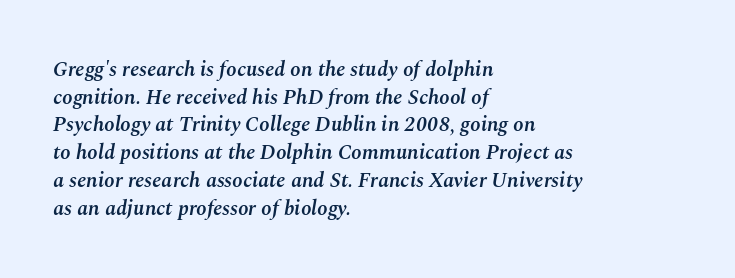
This is moderately heavy type, rendered in semibold. One-word summary of the alignment: left. Inter-character spacing is left at the font's built-in metrics. Characters are canted at an angle relative to the baseline's perpendicular. This sample keeps an unexceptional amount of space between lines. Letters rest on an invisible, unmarked baseline.
